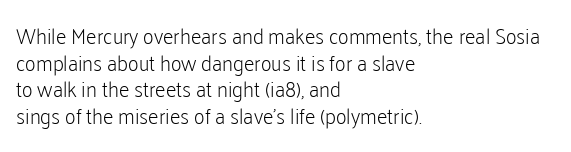
The image shows 21 px text type, upright; set left-aligned, normal line spacing (1.27x), normal letter spacing, not underlined.
